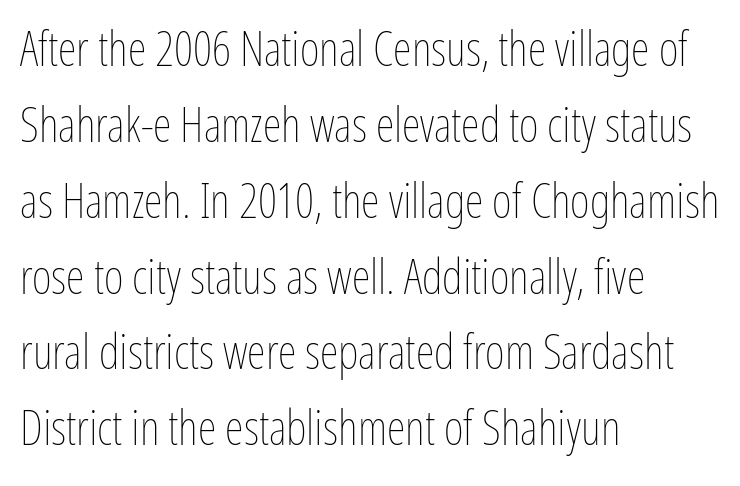
Is this a fixed-width face? No — the glyphs have proportional, varying widths. The tracking reads as untouched default to a designer's eye. The font's upright variant was chosen for this text. Compared with a centered layout, this one pins lines to the left instead. Bold? No — there's no thickening of the strokes. Underlining? Definitely not there.
